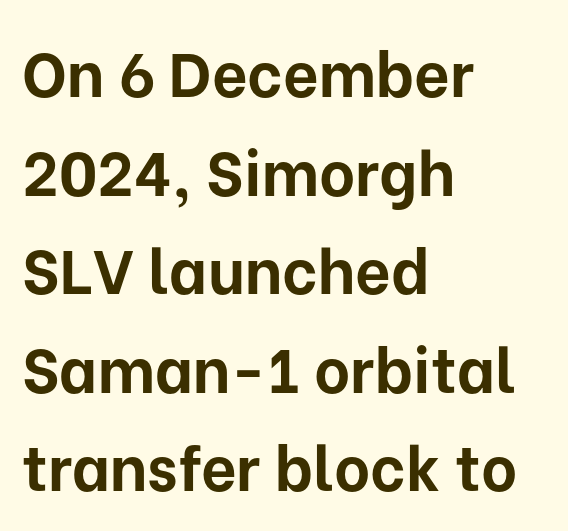
Grotesque or geometric, the face here clearly has no serifs. Weight: bold. The string is rendered with underlining switched off. You could call the tracking neutral — neither tight nor loose. The letters advance in unequal steps, a hallmark of proportional type. The type sits square on the baseline with zero lean.
